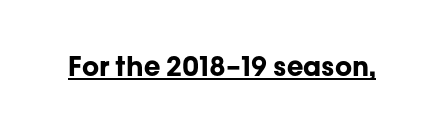
The image shows 27 px bold type, upright; set normal letter spacing, underlined.
